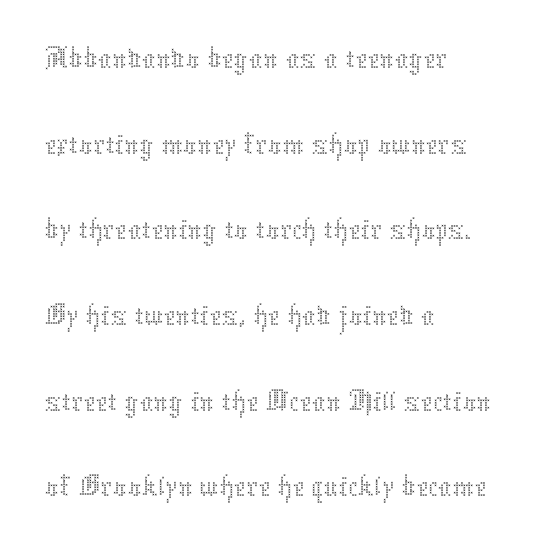
Q: Is the text bold? A: No.
Q: Is the text italic (slanted)? A: No, it is upright.
Q: Is the text underlined? A: No.
Q: How is the paragraph aligned? A: Left-aligned.
Q: Is the spacing between letters normal or unusually wide? A: Normal.
Q: Is the spacing between lines tight, normal or loose? A: Normal.
Q: Width (condensed, normal, or wide)? A: Normal.
Q: Stroke contrast? A: Medium.
Q: x-height? A: Medium.
Q: Monospaced? A: No.
